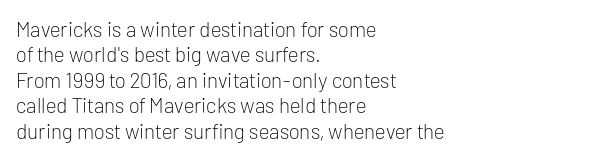
A bare baseline throughout the passage. Line beginnings align vertically; line endings do not. This sample uses plain, unmodified letter spacing. Posture: straight, roman, zero tilt. Is this a heavy cut? Hardly; it is regular or lighter.
